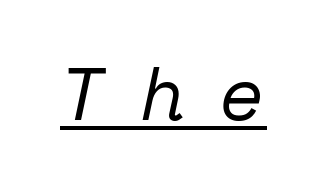
You could only call the tracking loose — the letters float apart. Each line of the rendering has a horizontal stroke beneath the glyphs. In terms of posture, this sample is oblique. This reads as an unemphasized weight, regular at the heaviest.
